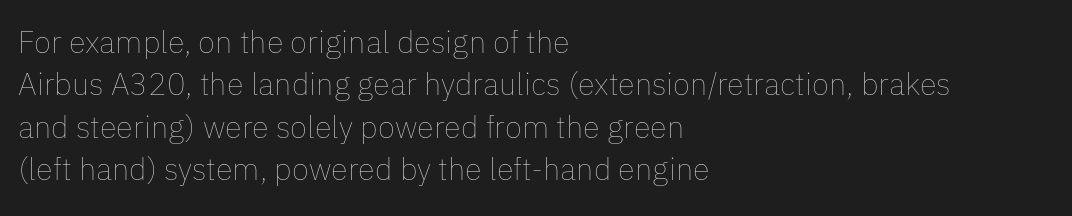
The image shows 31 px thin type, upright; set left-aligned, normal line spacing (1.37x), normal letter spacing, not underlined; low stroke contrast and a medium x-height.
